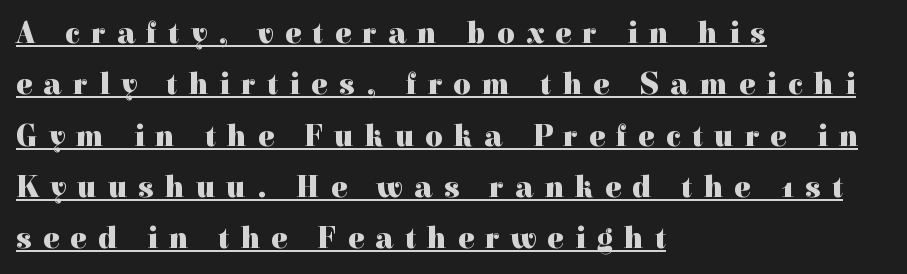
The passage is arranged the way most books set body copy — flush left. Does extra space separate the letters? Yes, quite a lot of it. To sum up the face: it has serifs. The specimen reads as upright at a glance. Like a heading marked for emphasis, these lines bear an underscore.
